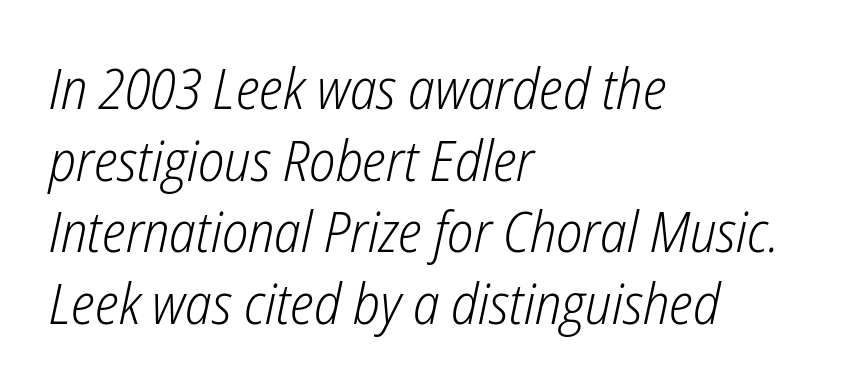
The image shows 56 px light, condensed type, italic (leaning right); set left-aligned, normal line spacing (1.28x), normal letter spacing, not underlined; low stroke contrast and a medium x-height.
